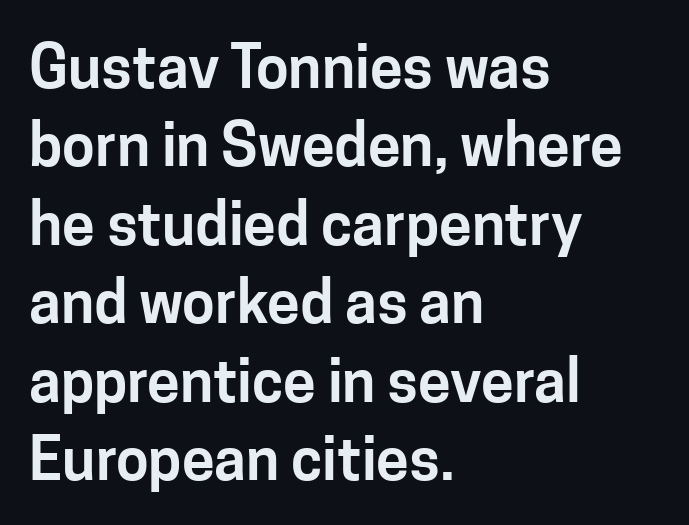
The image shows 59 px sans-serif type, upright; set left-aligned, normal line spacing (1.33x), normal letter spacing, not underlined; low stroke contrast and a medium x-height.
